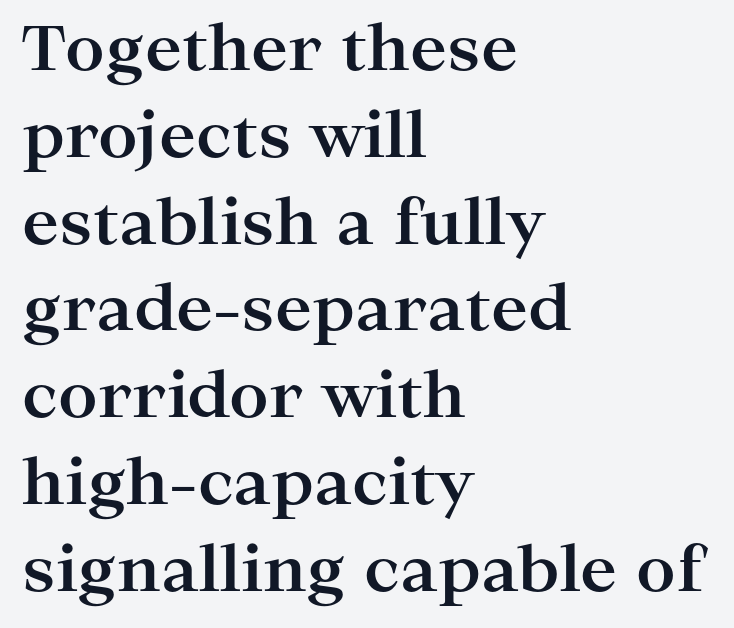
Typographically, this falls in the serif category. Only glyphs here, with clear space below each row. The passage shown stacks its lines at a standard gap. The typesetting leans heavy: a genuine bold.
